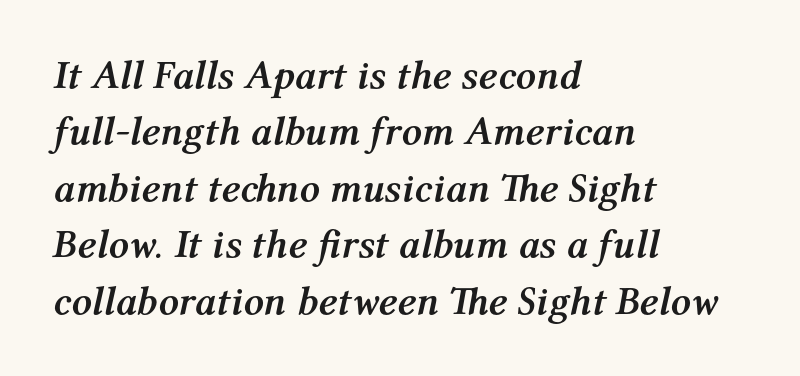
{"italic": "yes", "lean": "right", "slant_degrees": 12, "bold": "yes", "weight": "semibold", "width": "normal", "stroke_contrast": "medium", "x_height": "medium", "monospaced": "no", "underline": "no", "align": "left", "line_spacing": "normal", "line_spacing_ratio": 1.41, "letter_spacing": "normal", "letter_spacing_em": 0.0, "glyph_px": 40}
